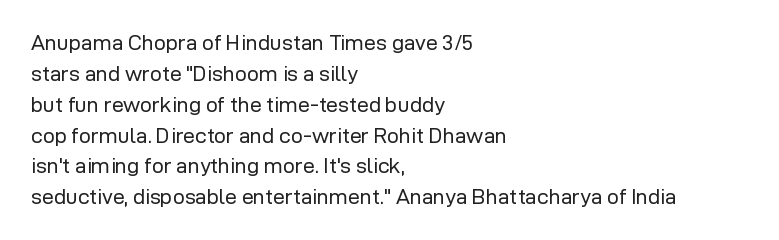
Q: Is the text bold? A: No.
Q: Is the text italic (slanted)? A: No, it is upright.
Q: Is the text underlined? A: No.
Q: How is the paragraph aligned? A: Left-aligned.
Q: Is the spacing between letters normal or unusually wide? A: Normal.
Q: Is the spacing between lines tight, normal or loose? A: Normal.
